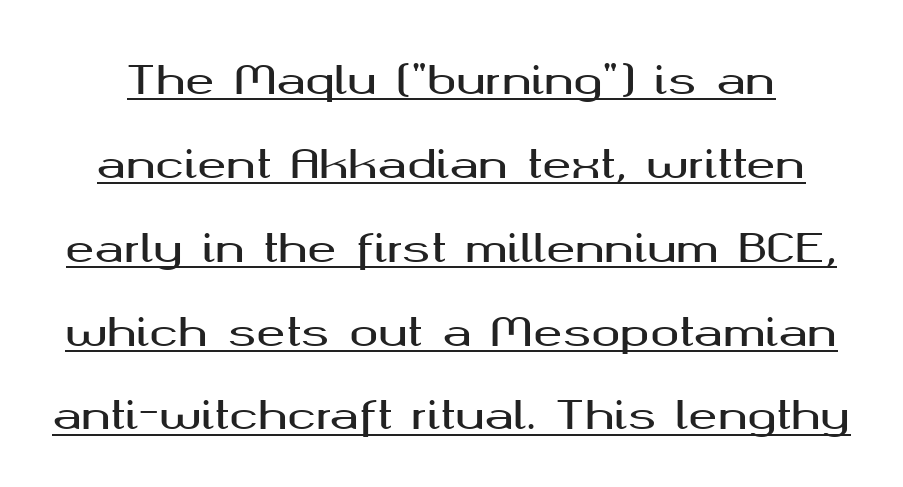
{"serif": "no", "italic": "no", "width": "wide", "stroke_contrast": "medium", "x_height": "medium", "monospaced": "no", "underline": "yes", "line_spacing": "loose", "line_spacing_ratio": 2.15, "letter_spacing": "normal", "letter_spacing_em": 0.0, "glyph_px": 39}
